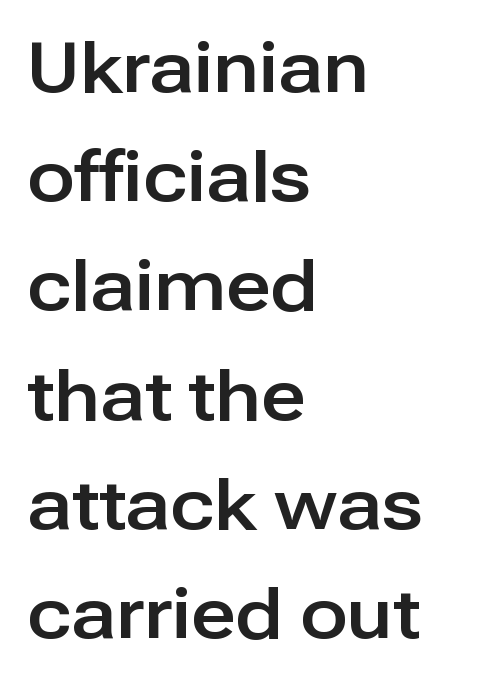
The image shows 70 px sans-serif type, upright; set left-aligned, normal line spacing (1.56x), normal letter spacing, not underlined; low stroke contrast and a medium x-height.
